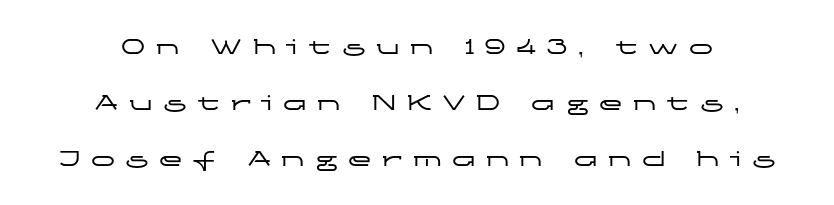
Q: Is the text italic (slanted)? A: No, it is upright.
Q: Is the text underlined? A: No.
Q: How is the paragraph aligned? A: Centered.
Q: Is the spacing between letters normal or unusually wide? A: Unusually wide.
Q: Is the spacing between lines tight, normal or loose? A: Loose.
